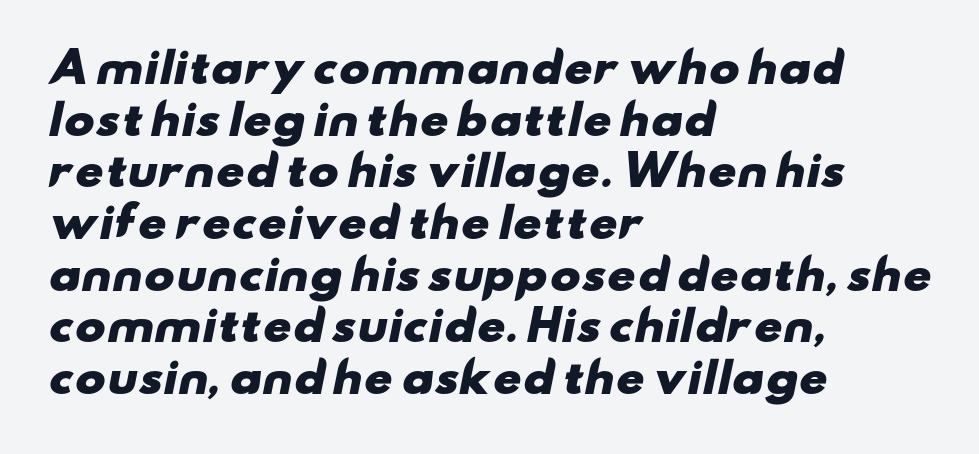
The image shows 41 px heavy, wide sans-serif type; set left-aligned, normal line spacing (1.26x), normal letter spacing, not underlined; low stroke contrast and a small x-height.
